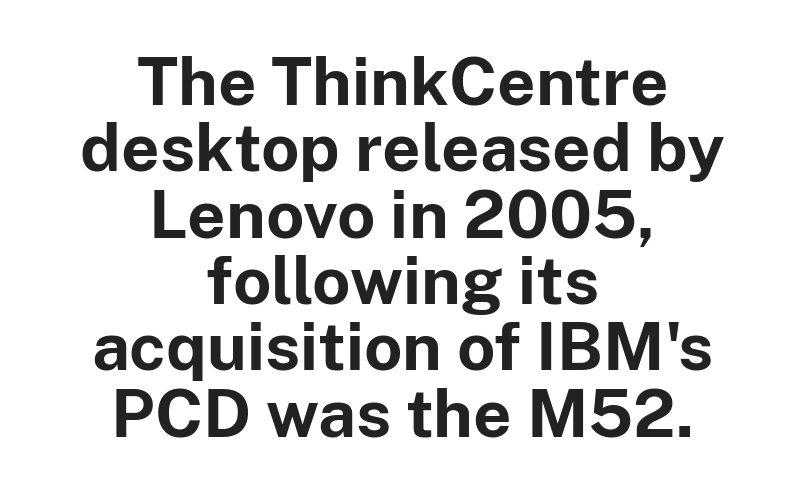
{"serif": "no", "italic": "no", "bold": "yes", "weight": "bold", "width": "normal", "stroke_contrast": "low", "x_height": "medium", "monospaced": "no", "underline": "no", "align": "center", "line_spacing": "tight", "line_spacing_ratio": 0.99, "letter_spacing": "normal", "letter_spacing_em": 0.0, "glyph_px": 67}
